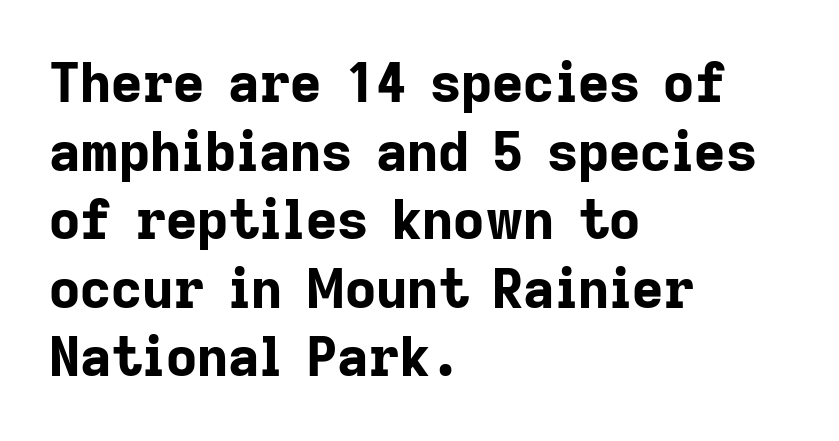
The image shows 54 px bold sans-serif type, upright; set left-aligned, normal line spacing (1.27x), normal letter spacing, not underlined; low stroke contrast and a medium x-height.
